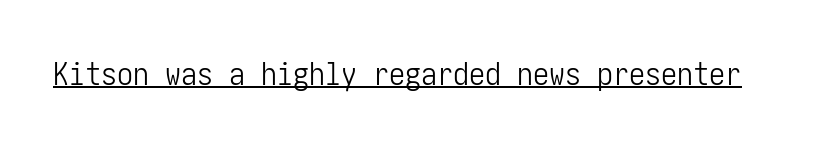
When letters stand straight like this, we call the style roman or upright. Underline: present. Examine the stroke ends and you'll find no serifs. What stands out about the letter spacing? Nothing — it is the standard amount. Heaviness? Minimal to ordinary, like unemphasized prose.
